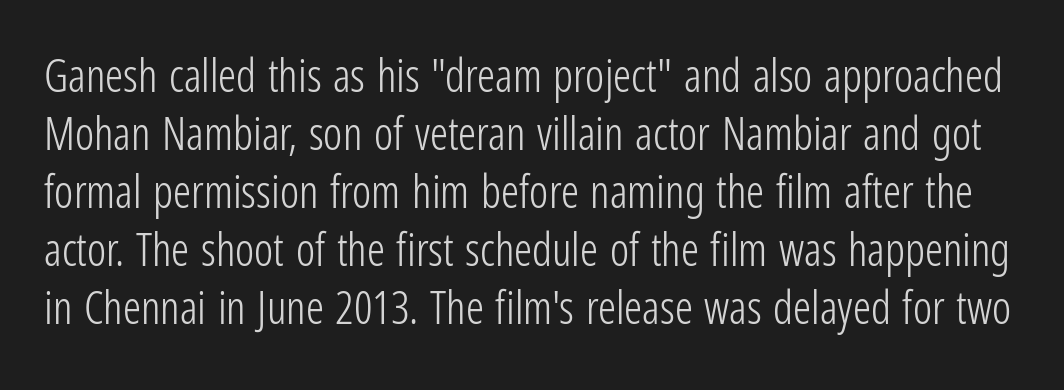
{"serif": "no", "italic": "no", "bold": "no", "weight": "light", "width": "condensed", "stroke_contrast": "low", "x_height": "medium", "monospaced": "no", "underline": "no", "line_spacing": "normal", "line_spacing_ratio": 1.29, "letter_spacing": "normal", "letter_spacing_em": 0.0, "glyph_px": 45}
